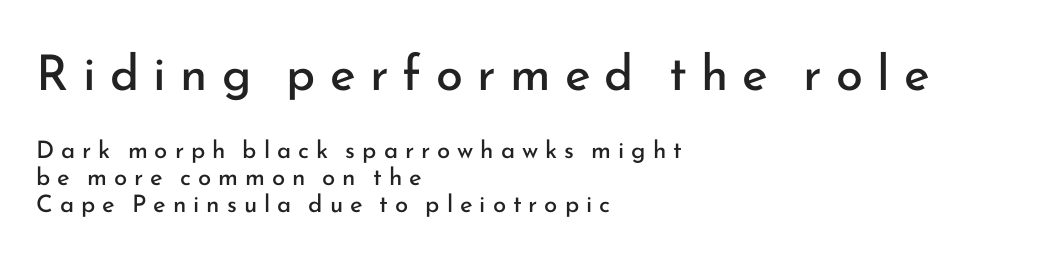
{"serif": "no", "italic": "no", "bold": "no", "weight": "regular", "width": "normal", "stroke_contrast": "low", "x_height": "small", "monospaced": "no", "underline": "no", "align": "left", "line_spacing": "tight", "line_spacing_ratio": 1.13, "letter_spacing": "wide", "letter_spacing_em": 0.29, "larger_block": "first", "size_ratio": 2.04, "glyph_px": 49}
